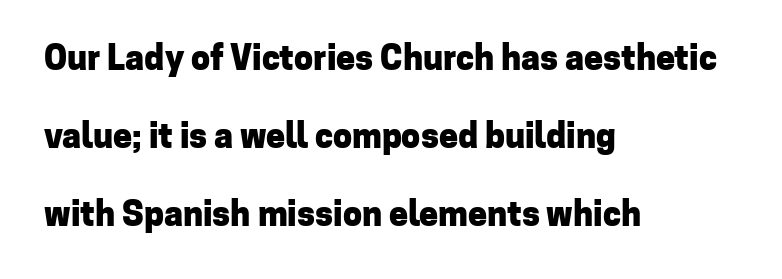
Q: Is the text bold? A: Yes.
Q: Is the text italic (slanted)? A: No, it is upright.
Q: Is the typeface a serif or a sans-serif typeface? A: Sans-serif.
Q: Is the text underlined? A: No.
Q: How is the paragraph aligned? A: Left-aligned.
Q: Is the spacing between letters normal or unusually wide? A: Normal.
Q: Is the spacing between lines tight, normal or loose? A: Loose.
Q: Width (condensed, normal, or wide)? A: Normal.
Q: Stroke contrast? A: Low.
Q: x-height? A: Medium.
Q: Monospaced? A: No.
